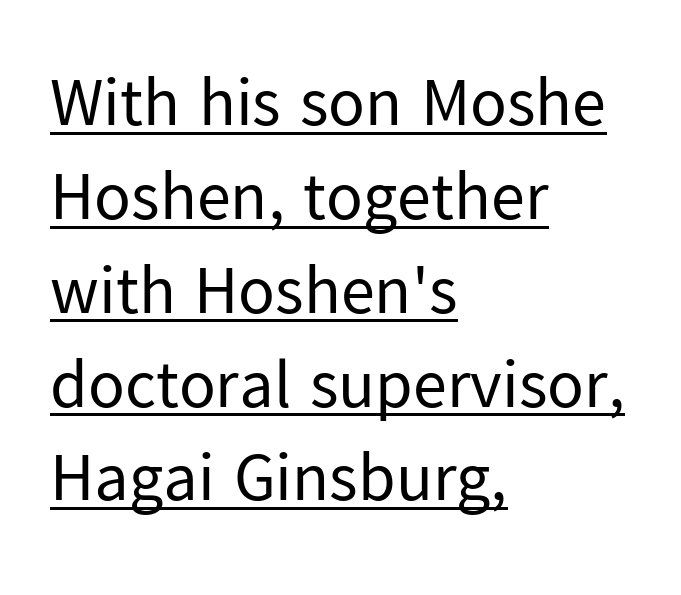
Q: Is the text bold? A: No.
Q: Is the text italic (slanted)? A: No, it is upright.
Q: Is the typeface a serif or a sans-serif typeface? A: Sans-serif.
Q: Is the text underlined? A: Yes.
Q: How is the paragraph aligned? A: Left-aligned.
Q: Is the spacing between letters normal or unusually wide? A: Normal.
Q: Is the spacing between lines tight, normal or loose? A: Normal.
Q: Width (condensed, normal, or wide)? A: Normal.
Q: Stroke contrast? A: Low.
Q: x-height? A: Medium.
Q: Monospaced? A: No.
